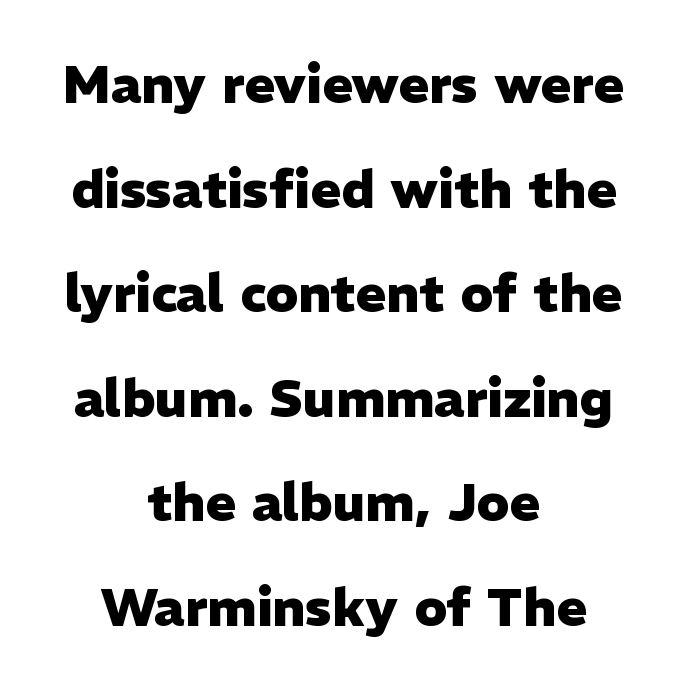
{"serif": "no", "italic": "no", "bold": "yes", "weight": "heavy", "width": "normal", "stroke_contrast": "low", "x_height": "medium", "monospaced": "no", "underline": "no", "align": "center", "line_spacing": "loose", "line_spacing_ratio": 2.01, "letter_spacing": "normal", "letter_spacing_em": 0.0, "glyph_px": 52}
